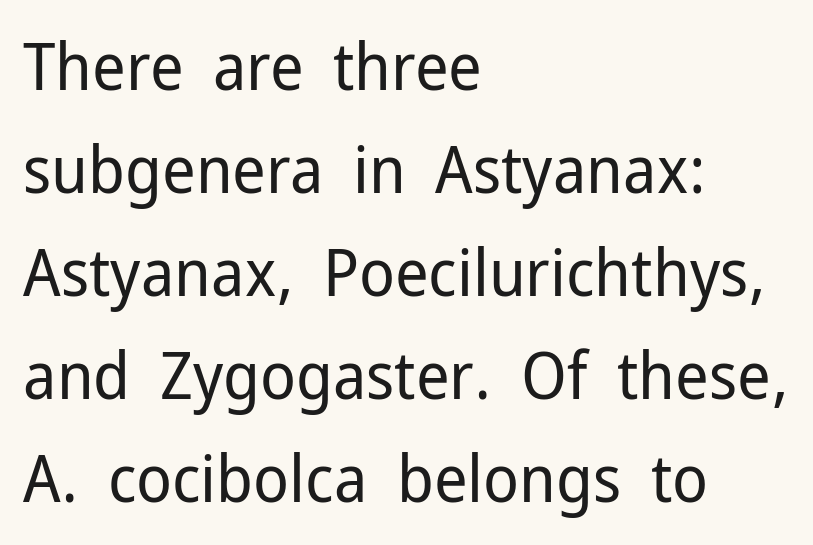
Stems and bowls with no extra thickness — not bold. This rendering leaves character spacing at its baseline value. This rendering features lettering with no underline. Unlike italic type, these characters show no tilt at all. The letters advance in unequal steps, a hallmark of proportional type. The font family rendered here belongs to the sans-serif group.
